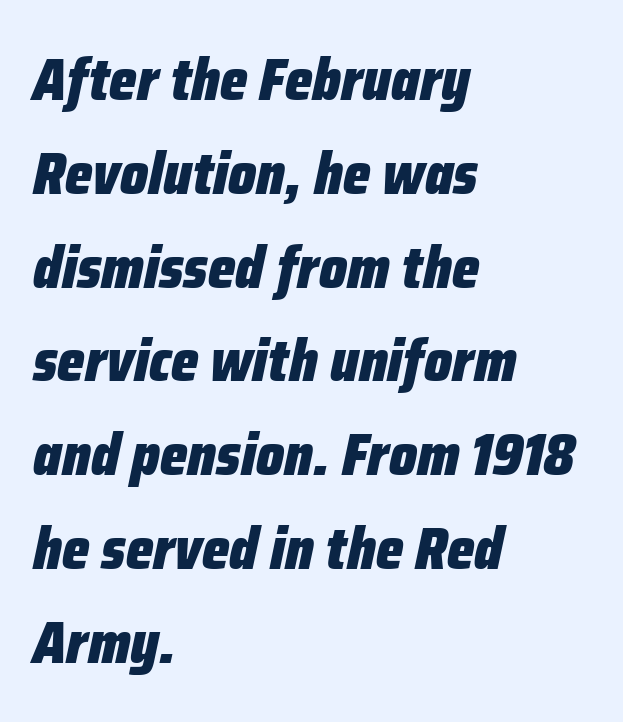
Do the characters align in a grid? No, the font is proportional. A dark, heavy texture on the line: the type is bold. The compositor pushed each line to the left boundary. The specimen reads as italic at a glance. What's the leading like? Ordinary, nothing unusual. Tracking value appears to be zero — textbook default spacing.
